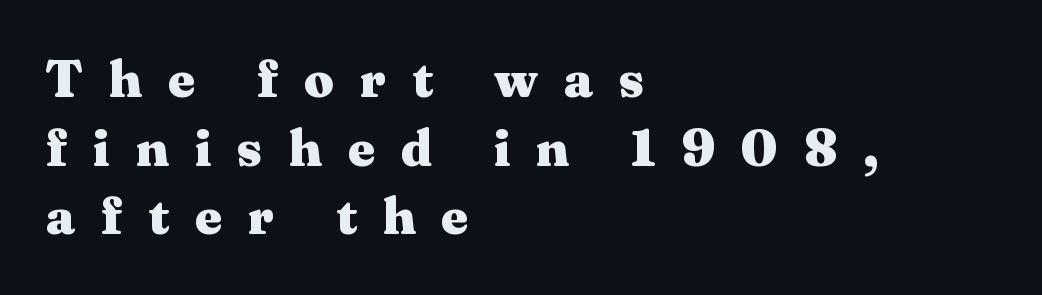
{"serif": "yes", "italic": "no", "bold": "yes", "weight": "heavy", "width": "wide", "stroke_contrast": "medium", "x_height": "medium", "monospaced": "no", "underline": "no", "align": "left", "line_spacing": "normal", "line_spacing_ratio": 1.32, "letter_spacing": "wide", "letter_spacing_em": 0.5, "glyph_px": 52}
